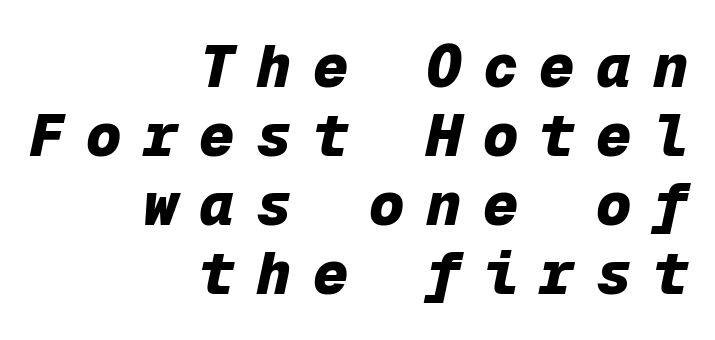
{"italic": "yes", "lean": "right", "slant_degrees": 12, "bold": "yes", "weight": "heavy", "width": "normal", "stroke_contrast": "low", "x_height": "medium", "monospaced": "yes", "underline": "no", "align": "right", "line_spacing_ratio": 1.17, "letter_spacing": "wide", "letter_spacing_em": 0.36, "glyph_px": 59}
